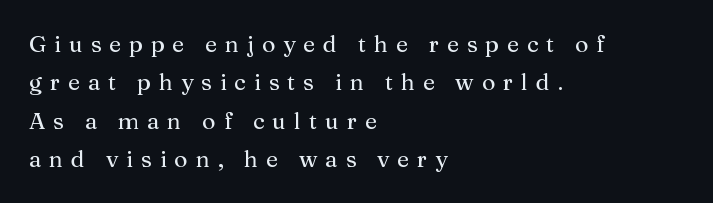
{"italic": "no", "underline": "no", "align": "left", "line_spacing": "normal", "line_spacing_ratio": 1.67, "letter_spacing": "wide", "letter_spacing_em": 0.34, "glyph_px": 23}
